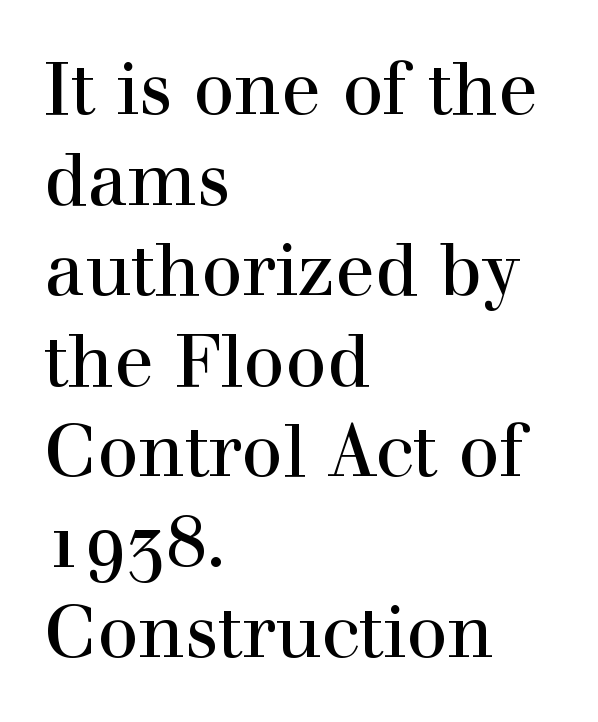
{"serif": "yes", "italic": "no", "width": "normal", "x_height": "medium", "monospaced": "no", "underline": "no", "align": "left", "line_spacing_ratio": 1.24, "letter_spacing": "normal", "letter_spacing_em": 0.0, "glyph_px": 73}
